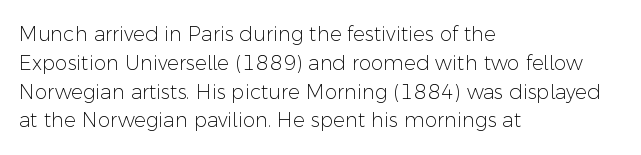
Vertical strokes here are truly vertical. The typesetting does not lean heavy: it is not bold. These lines keep a tight, regular rhythm from letter to letter. Anything drawn beneath the words? Only blank space. The designer left line spacing at the default. Caption: multi-line text, flush left, ragged right.
